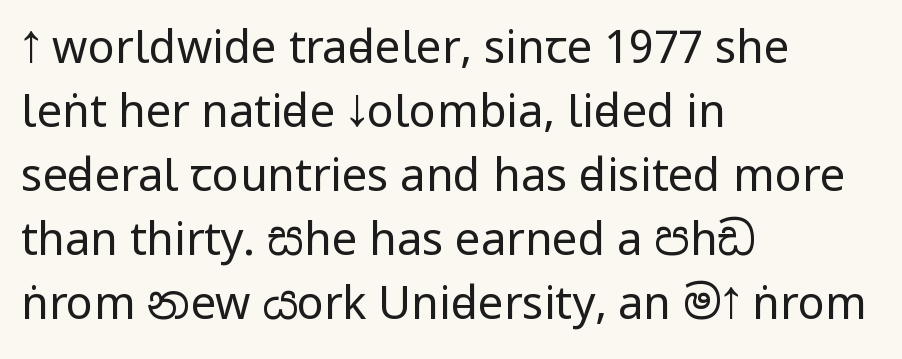
The image shows 45 px regular-weight, condensed sans-serif type, upright; set left-aligned, normal line spacing (1.42x), normal letter spacing, not underlined; low stroke contrast.
